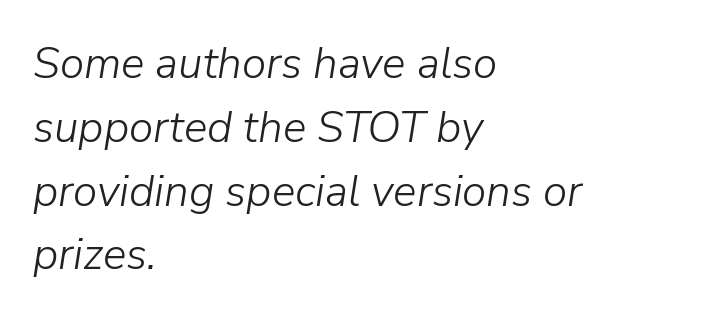
The image shows 44 px light type, italic (leaning right); set left-aligned, normal line spacing (1.45x), normal letter spacing, not underlined; low stroke contrast and a medium x-height.
